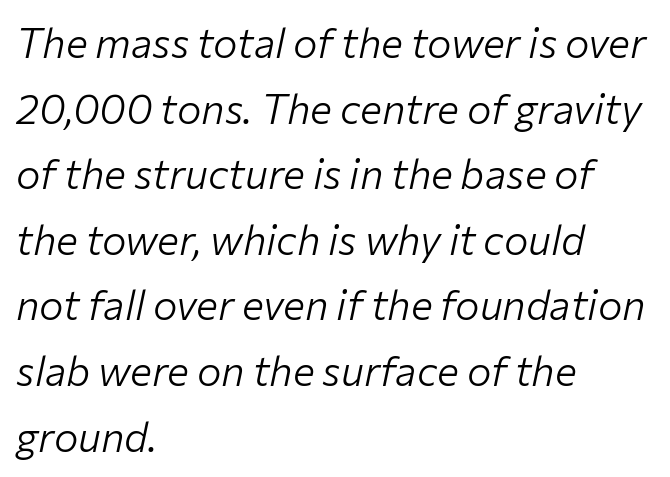
The image shows 41 px light type, italic (leaning right); set left-aligned, normal line spacing (1.6x), normal letter spacing, not underlined; low stroke contrast and a medium x-height.
